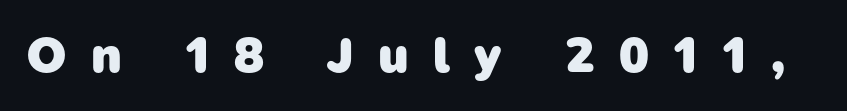
{"serif": "no", "bold": "yes", "weight": "heavy", "width": "normal", "stroke_contrast": "low", "x_height": "medium", "monospaced": "no", "underline": "no", "letter_spacing": "wide", "letter_spacing_em": 0.48, "glyph_px": 50}
